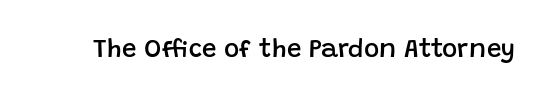
The image shows 26 px text type, upright; set normal letter spacing, not underlined.
